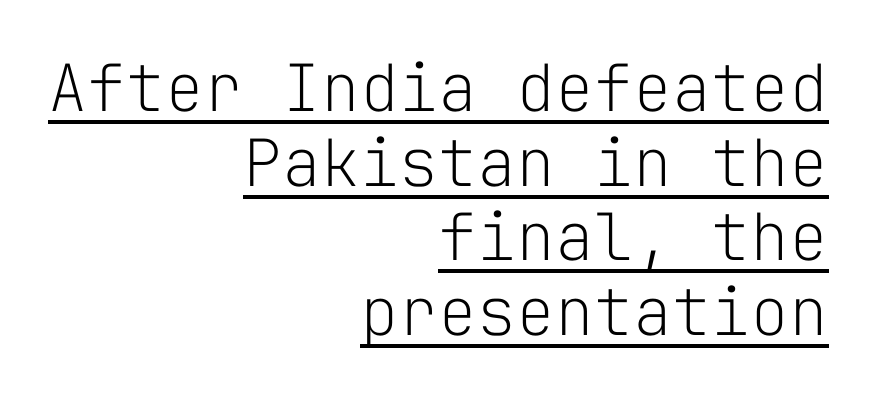
Q: Is the text bold? A: No.
Q: Is the text italic (slanted)? A: No, it is upright.
Q: Is the typeface a serif or a sans-serif typeface? A: Sans-serif.
Q: Is the text underlined? A: Yes.
Q: How is the paragraph aligned? A: Right-aligned.
Q: Is the spacing between letters normal or unusually wide? A: Normal.
Q: Is the spacing between lines tight, normal or loose? A: Tight.
Q: Width (condensed, normal, or wide)? A: Normal.
Q: Stroke contrast? A: Low.
Q: x-height? A: Medium.
Q: Monospaced? A: Yes.
